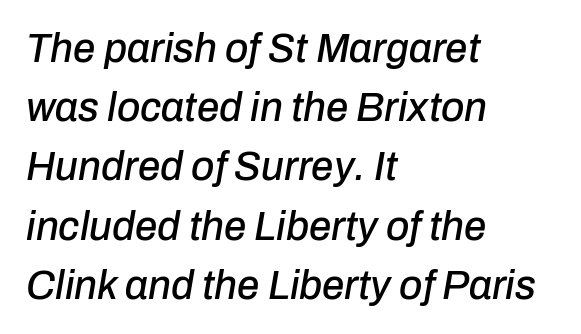
{"italic": "yes", "lean": "right", "slant_degrees": 10, "width": "normal", "stroke_contrast": "low", "x_height": "medium", "monospaced": "no", "underline": "no", "align": "left", "line_spacing": "normal", "line_spacing_ratio": 1.48, "letter_spacing": "normal", "letter_spacing_em": 0.0, "glyph_px": 40}
